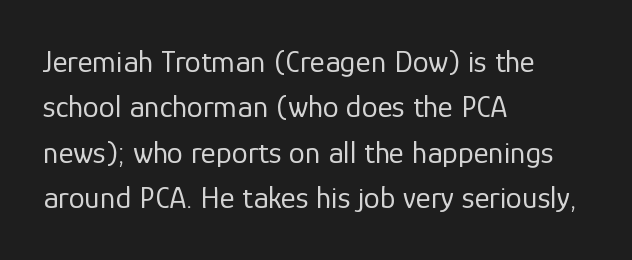
{"serif": "no", "italic": "no", "bold": "no", "weight": "regular", "width": "normal", "stroke_contrast": "low", "x_height": "medium", "monospaced": "no", "underline": "no", "align": "left", "line_spacing": "normal", "line_spacing_ratio": 1.42, "letter_spacing": "normal", "letter_spacing_em": 0.0, "glyph_px": 32}
